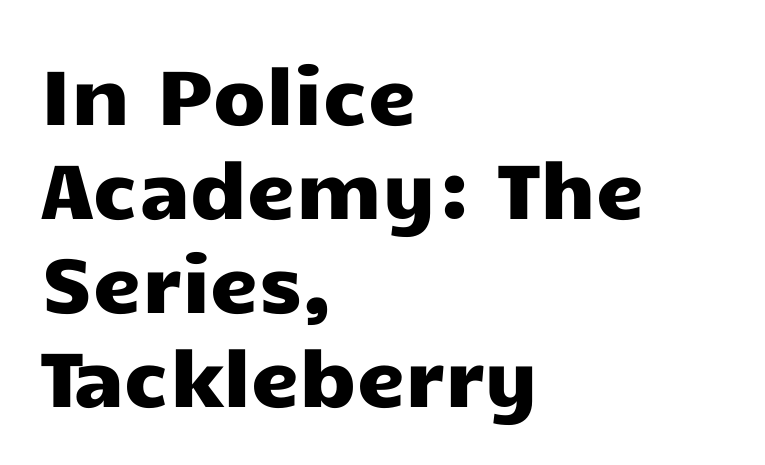
Q: Is the text italic (slanted)? A: No, it is upright.
Q: Is the typeface a serif or a sans-serif typeface? A: Sans-serif.
Q: Is the text underlined? A: No.
Q: How is the paragraph aligned? A: Left-aligned.
Q: Is the spacing between letters normal or unusually wide? A: Normal.
Q: Width (condensed, normal, or wide)? A: Wide.
Q: Stroke contrast? A: Low.
Q: x-height? A: Medium.
Q: Monospaced? A: No.
